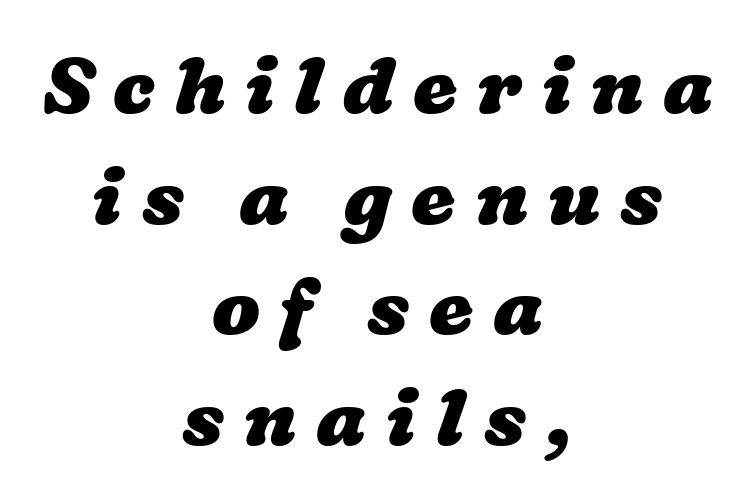
The image shows 79 px heavy, wide type; set centered, normal line spacing (1.4x), unusually wide letter spacing (+0.25 em), not underlined; low stroke contrast and a medium x-height.
